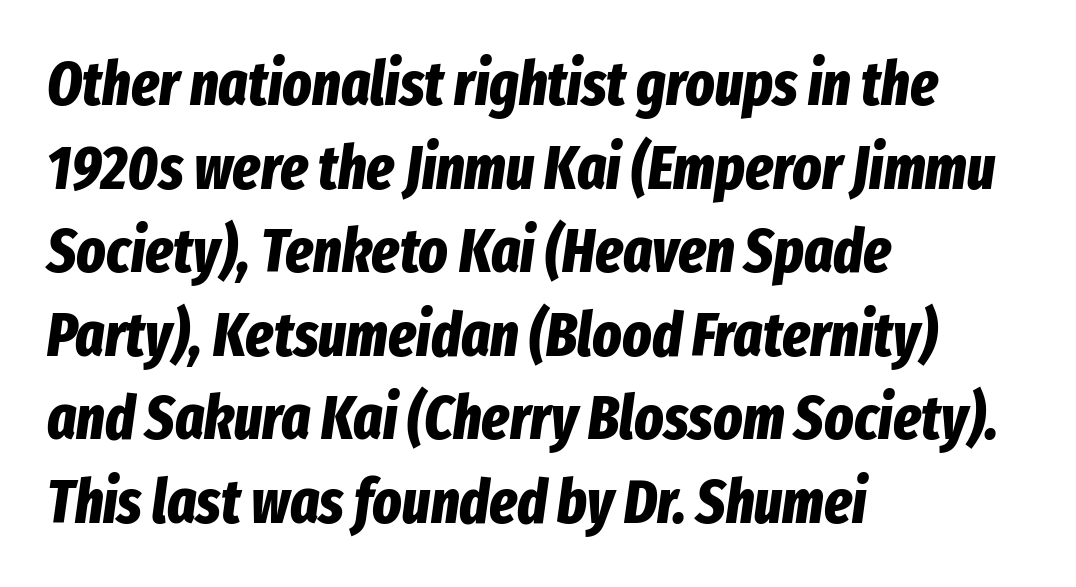
{"italic": "yes", "lean": "right", "slant_degrees": 8, "bold": "yes", "weight": "bold", "width": "condensed", "stroke_contrast": "low", "x_height": "medium", "monospaced": "no", "underline": "no", "align": "left", "line_spacing": "normal", "line_spacing_ratio": 1.37, "letter_spacing": "normal", "letter_spacing_em": 0.0, "glyph_px": 61}
